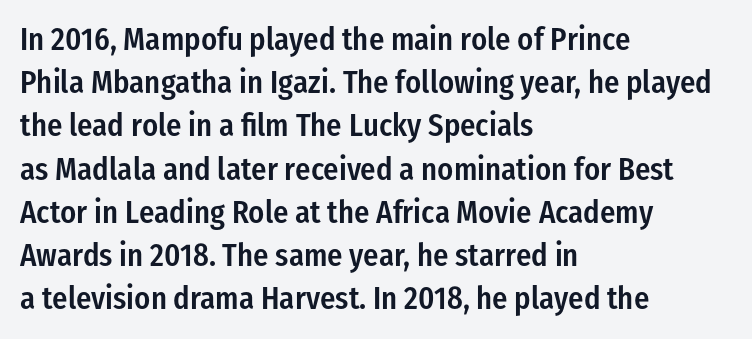
The image shows 32 px semibold, condensed sans-serif type, upright; set left-aligned, normal line spacing (1.35x), normal letter spacing, not underlined; low stroke contrast and a medium x-height.
